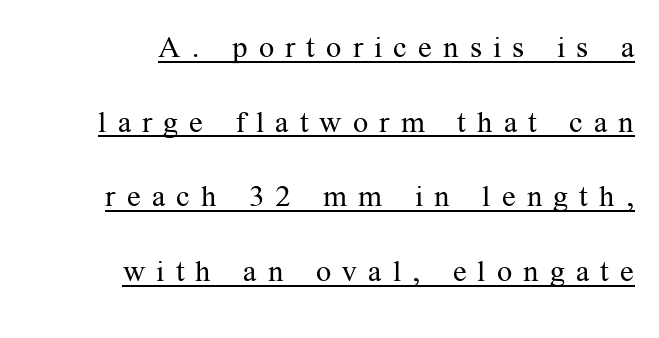
Type style note: has serifs. Students, observe: this is what heavily led, spacious text looks like. If you drew a ruler down the right edge, every line would touch it. You could only call the tracking loose — the letters float apart.
